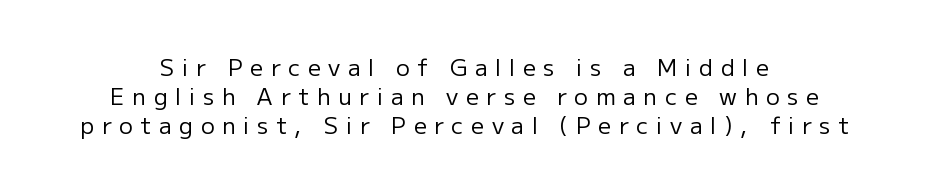
Q: Is the text bold? A: No.
Q: Is the text italic (slanted)? A: No, it is upright.
Q: Is the text underlined? A: No.
Q: Is the spacing between letters normal or unusually wide? A: Unusually wide.
Q: Is the spacing between lines tight, normal or loose? A: Normal.
